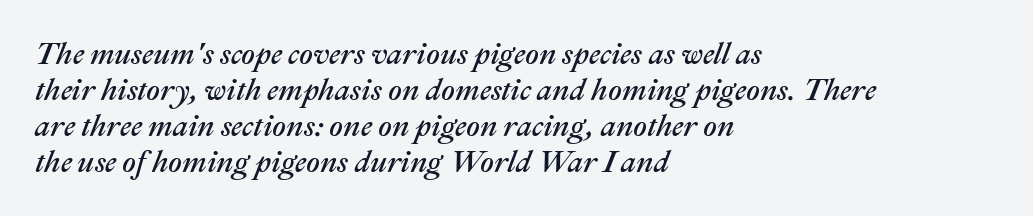
Q: Is the text italic (slanted)? A: Yes, it leans right by about 22 degrees.
Q: Is the text underlined? A: No.
Q: How is the paragraph aligned? A: Left-aligned.
Q: Is the spacing between letters normal or unusually wide? A: Normal.
Q: Width (condensed, normal, or wide)? A: Normal.
Q: Stroke contrast? A: Medium.
Q: x-height? A: Medium.
Q: Monospaced? A: No.
